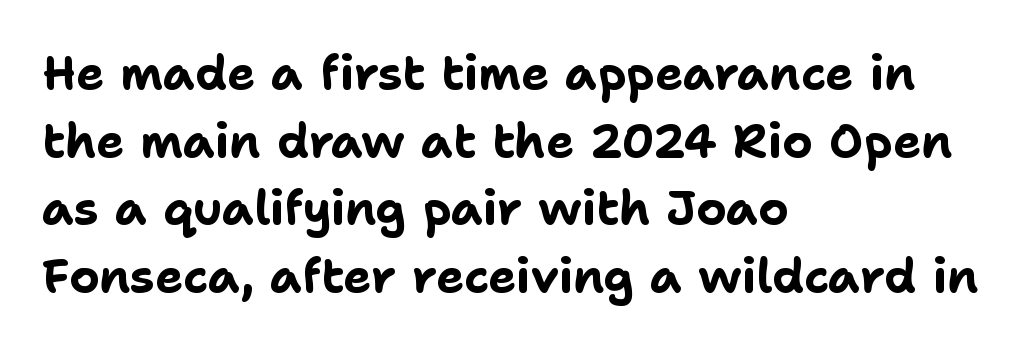
The letters advance in unequal steps, a hallmark of proportional type. Rows of type keep a routine distance in the vertical direction. As a designer I'd log this as weight 700, bold. Compared with a centered layout, this one pins lines to the left instead. The type is set solid horizontally, with unmodified tracking.
